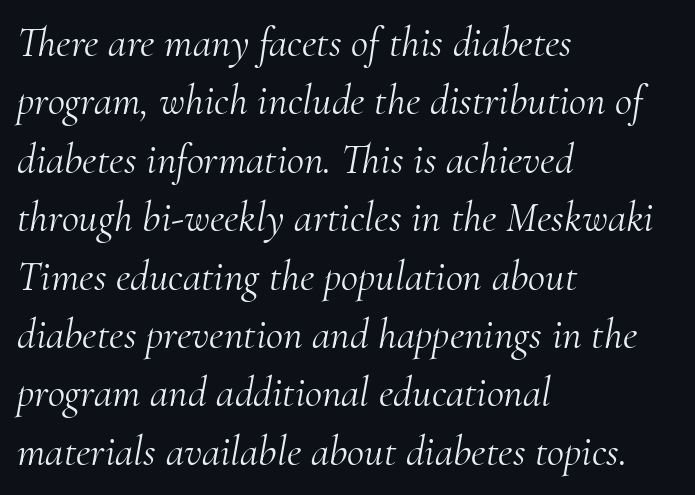
The image shows 42 px light serif type, italic (leaning right); set left-aligned, normal line spacing (1.39x), normal letter spacing, not underlined; medium stroke contrast and a small x-height.
